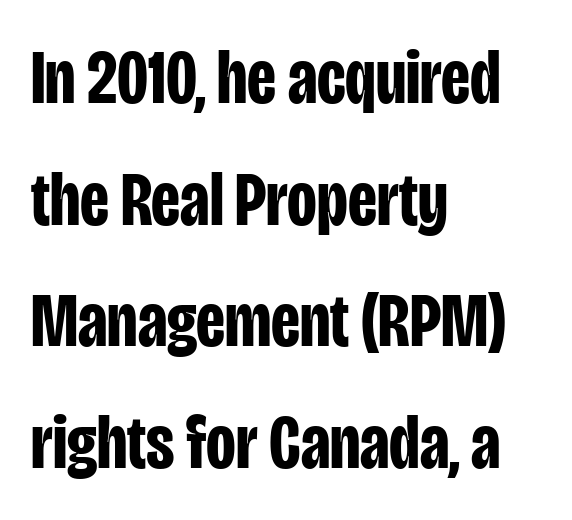
{"serif": "no", "italic": "no", "bold": "yes", "weight": "bold", "width": "condensed", "stroke_contrast": "low", "x_height": "large", "monospaced": "no", "underline": "no", "align": "left", "line_spacing": "normal", "line_spacing_ratio": 1.58, "letter_spacing": "normal", "letter_spacing_em": 0.0, "glyph_px": 77}
